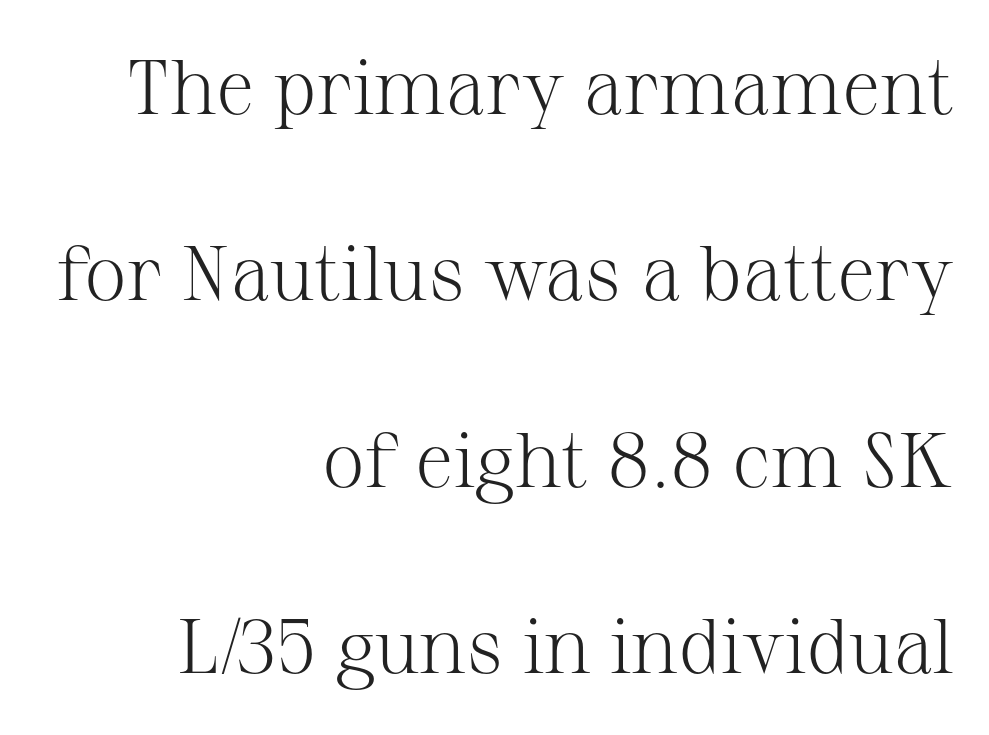
The image shows 77 px light serif type, upright; set right-aligned, loose line spacing (2.42x), normal letter spacing, not underlined; medium stroke contrast and a medium x-height.
